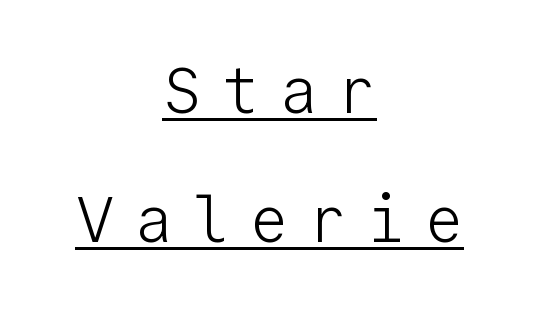
{"serif": "no", "italic": "no", "bold": "no", "weight": "light", "width": "normal", "stroke_contrast": "low", "x_height": "medium", "monospaced": "yes", "underline": "yes", "align": "center", "line_spacing": "loose", "line_spacing_ratio": 2.01, "letter_spacing": "wide", "letter_spacing_em": 0.31, "glyph_px": 64}
